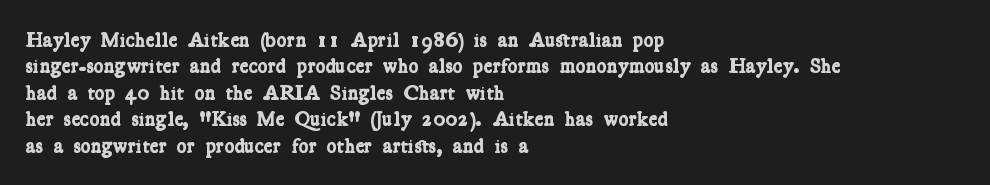
The image shows 21 px bold type; set left-aligned, normal line spacing (1.26x), normal letter spacing, not underlined.
